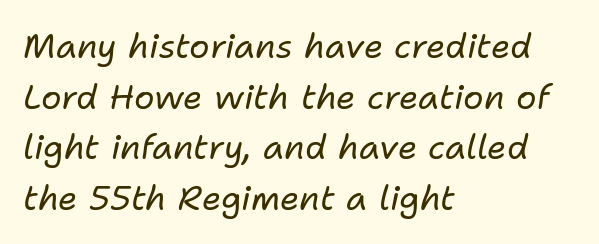
Leading matches the norm, producing a regular column. Weight: regular or lighter. This is oblique type, the kind used for emphasis or titles. The letters advance in unequal steps, a hallmark of proportional type. Is the block centered? No — it sits flush against the left margin. The specimen omits any rule beneath the text block's lines.
